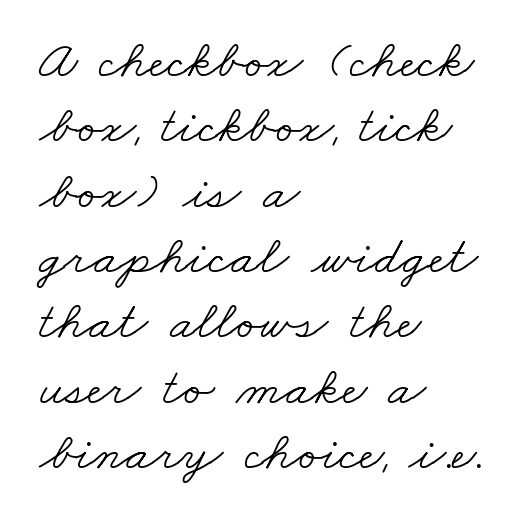
Is the block centered? No — it sits flush against the left margin. Glance below the letters and you will spot only blank space. The typeface has the unassuming heft of standard copy or less. A typesetter would call this proportional, since set widths differ per character. Small tapered or slab feet sit at the stroke ends, so this counts as serif.
